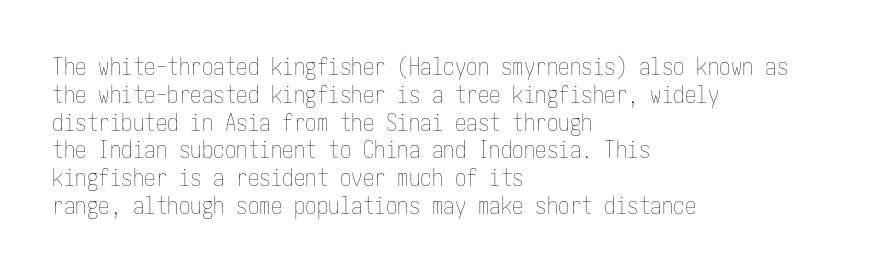
Q: Is the text bold? A: No.
Q: Is the text italic (slanted)? A: No, it is upright.
Q: Is the text underlined? A: No.
Q: How is the paragraph aligned? A: Left-aligned.
Q: Is the spacing between letters normal or unusually wide? A: Normal.
